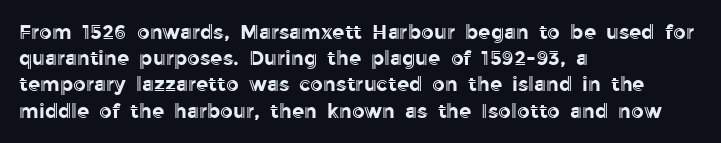
Rows of type keep a routine distance in the vertical direction. Designer's note — italics off, roman on. These lines stack with their left ends in a neat column. You could call the tracking neutral — neither tight nor loose. Each row of text sits above clean, open space.
